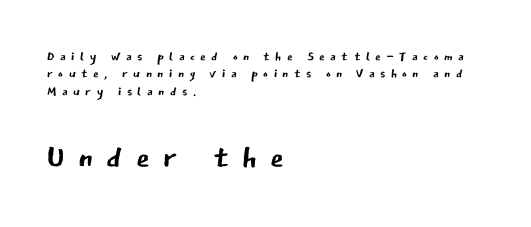
Q: Is the text bold? A: No.
Q: Is the text italic (slanted)? A: No, it is upright.
Q: Is the typeface a serif or a sans-serif typeface? A: Sans-serif.
Q: Is the text underlined? A: No.
Q: How is the paragraph aligned? A: Left-aligned.
Q: Is the spacing between letters normal or unusually wide? A: Unusually wide.
Q: Is the spacing between lines tight, normal or loose? A: Tight.
Q: Which block of text is set in a larger size, the first (top) or the second (bottom)? A: The second (bottom) one.
Q: Width (condensed, normal, or wide)? A: Normal.
Q: Stroke contrast? A: Low.
Q: x-height? A: Medium.
Q: Monospaced? A: No.
